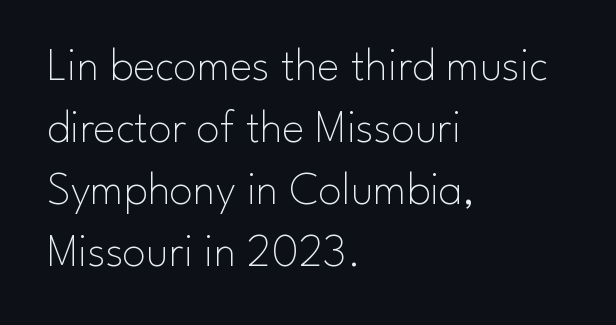
The image shows 47 px thin sans-serif type, upright; set left-aligned, normal line spacing (1.32x), normal letter spacing, not underlined; low stroke contrast and a small x-height.
